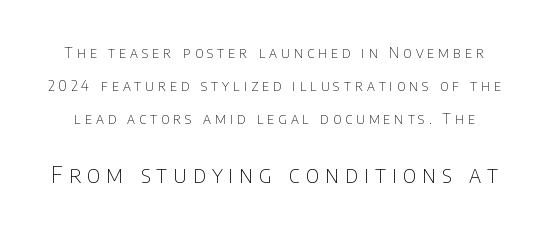
The lines are spread far apart with generous leading. Two sizes are in play, and the larger belongs to the second block. The type sits square on the baseline with zero lean. The strokes are not fattened; the text isn't bold.
